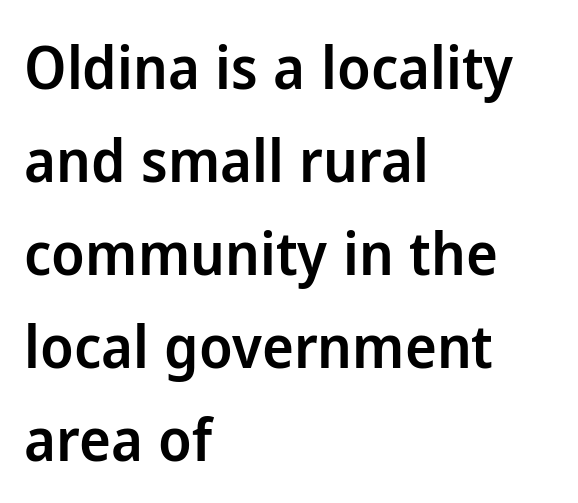
Characters follow at the spacing the type designer built in. Clear beneath every line of the passage. Horizontally, the lines are justified to the leading edge only. This is the regular roman posture of the typeface.
